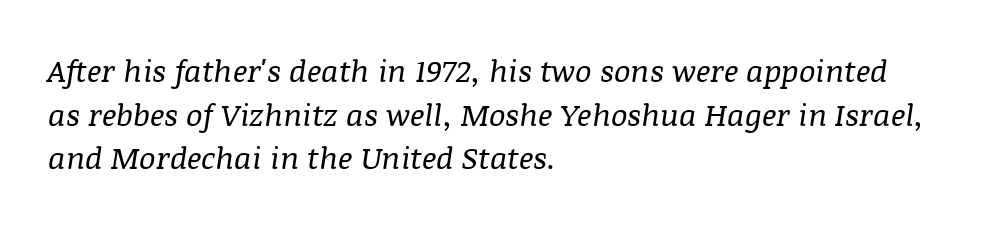
{"serif": "yes", "italic": "yes", "lean": "right", "slant_degrees": 8, "bold": "no", "weight": "regular", "width": "normal", "stroke_contrast": "medium", "x_height": "large", "monospaced": "no", "underline": "no", "align": "left", "line_spacing": "normal", "line_spacing_ratio": 1.41, "letter_spacing": "normal", "letter_spacing_em": 0.0, "glyph_px": 31}
